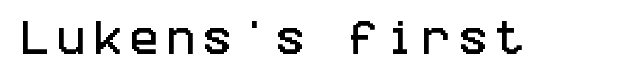
Q: Is the text italic (slanted)? A: No, it is upright.
Q: Is the typeface a serif or a sans-serif typeface? A: Sans-serif.
Q: Is the text underlined? A: No.
Q: Is the spacing between letters normal or unusually wide? A: Unusually wide.
Q: Width (condensed, normal, or wide)? A: Condensed.
Q: Stroke contrast? A: Low.
Q: x-height? A: Large.
